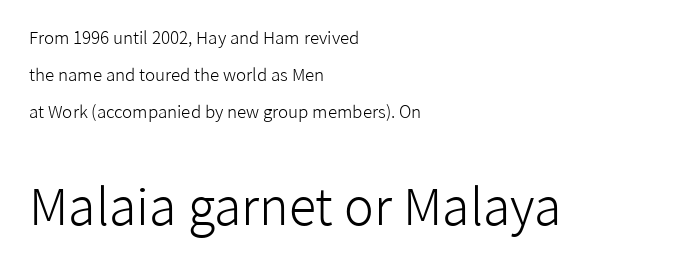
Q: Is the text bold? A: No.
Q: Is the text italic (slanted)? A: No, it is upright.
Q: Is the typeface a serif or a sans-serif typeface? A: Sans-serif.
Q: Is the text underlined? A: No.
Q: How is the paragraph aligned? A: Left-aligned.
Q: Is the spacing between letters normal or unusually wide? A: Normal.
Q: Is the spacing between lines tight, normal or loose? A: Loose.
Q: Which block of text is set in a larger size, the first (top) or the second (bottom)? A: The second (bottom) one.
Q: Width (condensed, normal, or wide)? A: Normal.
Q: Stroke contrast? A: Low.
Q: x-height? A: Medium.
Q: Monospaced? A: No.
